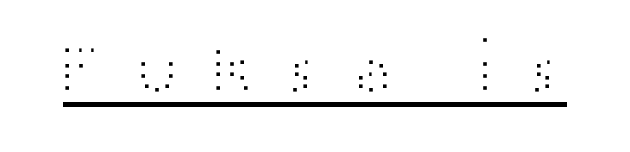
{"serif": "no", "italic": "no", "bold": "no", "weight": "light", "width": "wide", "stroke_contrast": "high", "x_height": "medium", "monospaced": "no", "underline": "yes", "letter_spacing": "wide", "letter_spacing_em": 0.38, "glyph_px": 72}
